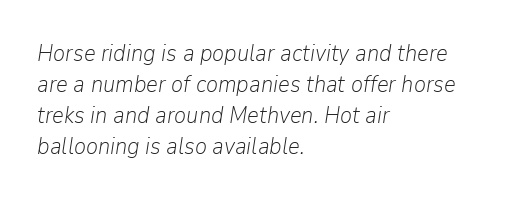
{"italic": "yes", "lean": "right", "slant_degrees": 9, "bold": "no", "underline": "no", "align": "left", "line_spacing": "normal", "line_spacing_ratio": 1.35, "letter_spacing": "normal", "letter_spacing_em": 0.0, "glyph_px": 23}
